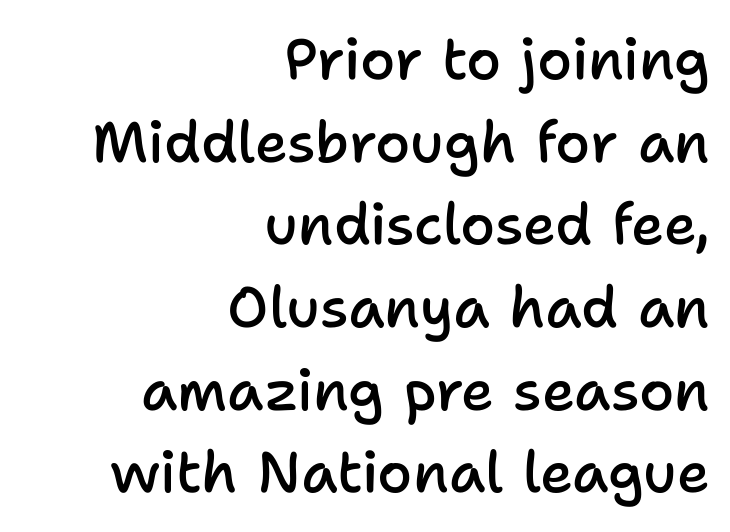
The image shows 57 px semibold sans-serif type, upright; set right-aligned, normal line spacing (1.45x), normal letter spacing, not underlined; low stroke contrast and a medium x-height.
